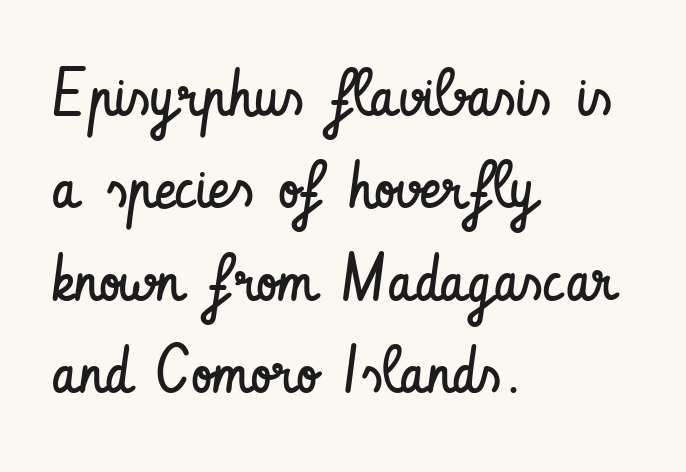
Does the leading feel generous? No, just average. Line beginnings align vertically; line endings do not. Between one letter and the next there's only the usual sliver of space. The text was rendered using a sans face with plain stroke endings.
